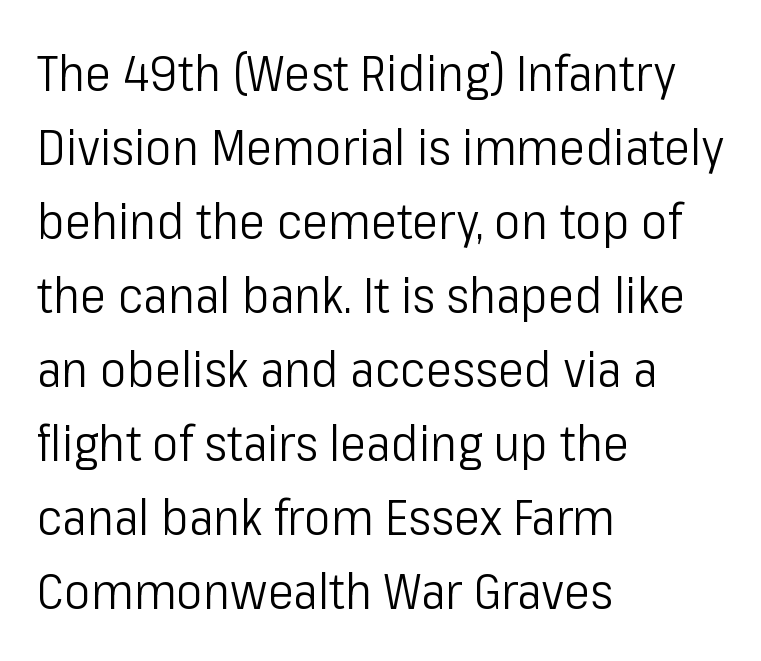
{"serif": "no", "italic": "no", "bold": "no", "weight": "light", "width": "condensed", "stroke_contrast": "low", "x_height": "medium", "monospaced": "no", "underline": "no", "align": "left", "line_spacing": "normal", "line_spacing_ratio": 1.48, "letter_spacing": "normal", "letter_spacing_em": 0.0, "glyph_px": 50}
